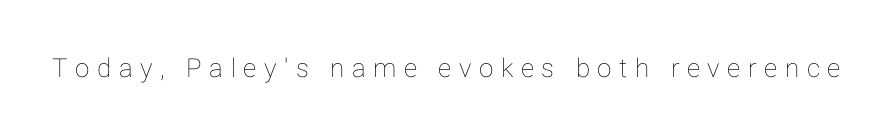
The image shows 26 px text type, upright; set unusually wide letter spacing (+0.29 em), not underlined.
